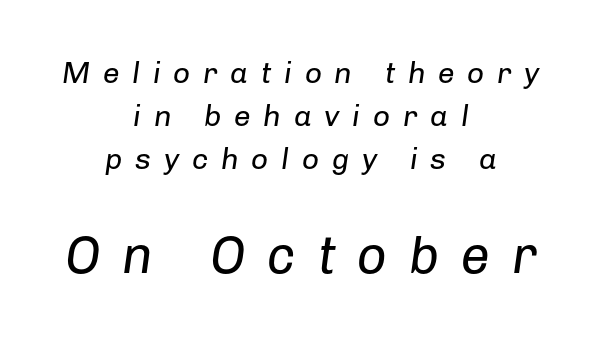
{"italic": "yes", "lean": "right", "slant_degrees": 8, "bold": "no", "weight": "regular", "width": "normal", "stroke_contrast": "low", "x_height": "medium", "monospaced": "no", "underline": "no", "align": "center", "line_spacing": "normal", "line_spacing_ratio": 1.43, "letter_spacing": "wide", "letter_spacing_em": 0.42, "larger_block": "second", "size_ratio": 1.73, "glyph_px": 52}
